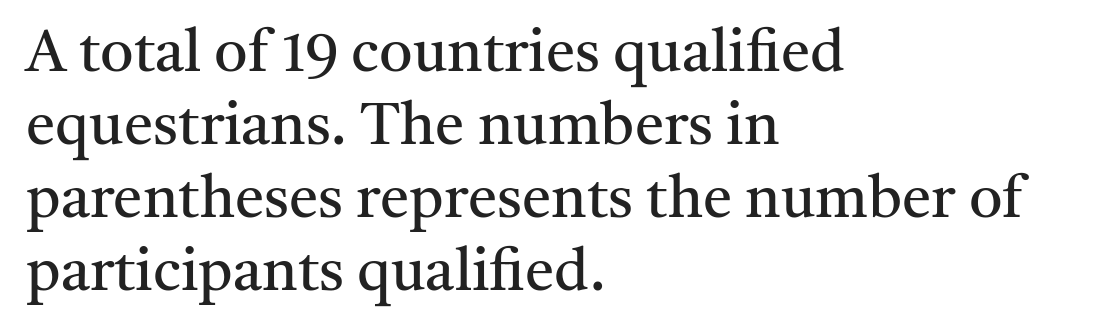
The image shows 59 px regular-weight serif type, upright; set left-aligned, line spacing 1.24x, normal letter spacing, not underlined; medium stroke contrast and a medium x-height.
